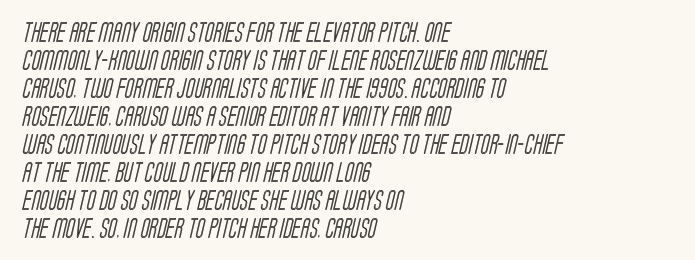
{"underline": "no", "align": "left", "line_spacing": "normal", "line_spacing_ratio": 1.4, "letter_spacing": "normal", "letter_spacing_em": 0.0, "glyph_px": 20}
